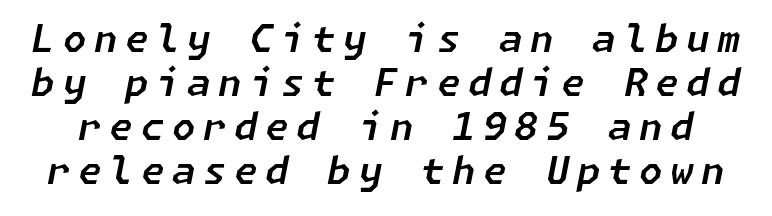
Q: Is the text italic (slanted)? A: Yes, it leans right by about 11 degrees.
Q: Is the text underlined? A: No.
Q: Is the spacing between letters normal or unusually wide? A: Unusually wide.
Q: Width (condensed, normal, or wide)? A: Normal.
Q: Stroke contrast? A: Low.
Q: x-height? A: Medium.
